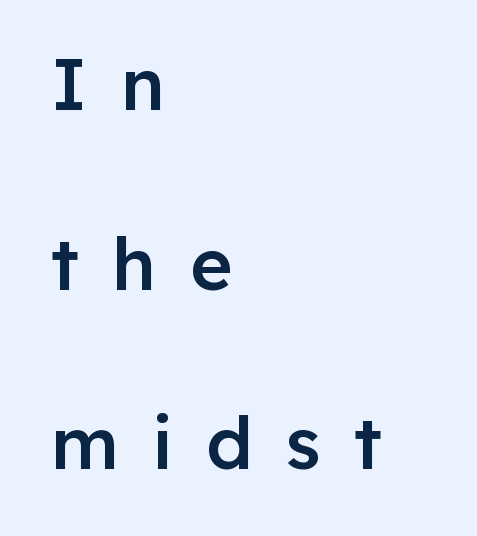
The image shows 73 px semibold sans-serif type, upright; set left-aligned, loose line spacing (2.46x), unusually wide letter spacing (+0.45 em), not underlined; low stroke contrast and a medium x-height.
